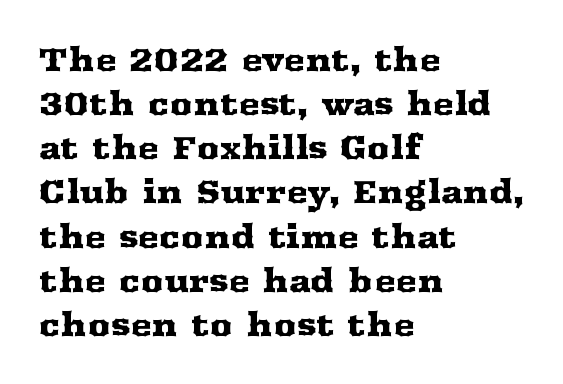
Yep, those are serifs on the letters. Only glyphs here, with clear space below each row. Casual observation: everything's shoved over to the left. Rendered with straight, roman letterforms. Regarding leading, the lines here are spaced in the standard way. Short note: letters normally spaced.
